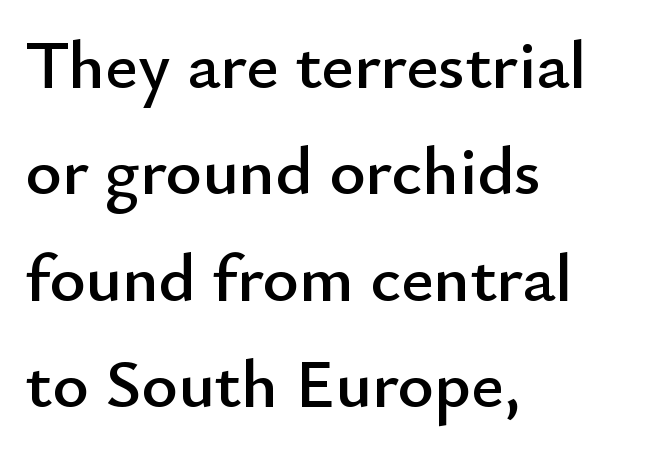
Q: Is the text italic (slanted)? A: No, it is upright.
Q: Is the typeface a serif or a sans-serif typeface? A: Sans-serif.
Q: Is the text underlined? A: No.
Q: How is the paragraph aligned? A: Left-aligned.
Q: Is the spacing between letters normal or unusually wide? A: Normal.
Q: Is the spacing between lines tight, normal or loose? A: Normal.
Q: Width (condensed, normal, or wide)? A: Normal.
Q: Stroke contrast? A: Low.
Q: x-height? A: Small.
Q: Monospaced? A: No.
